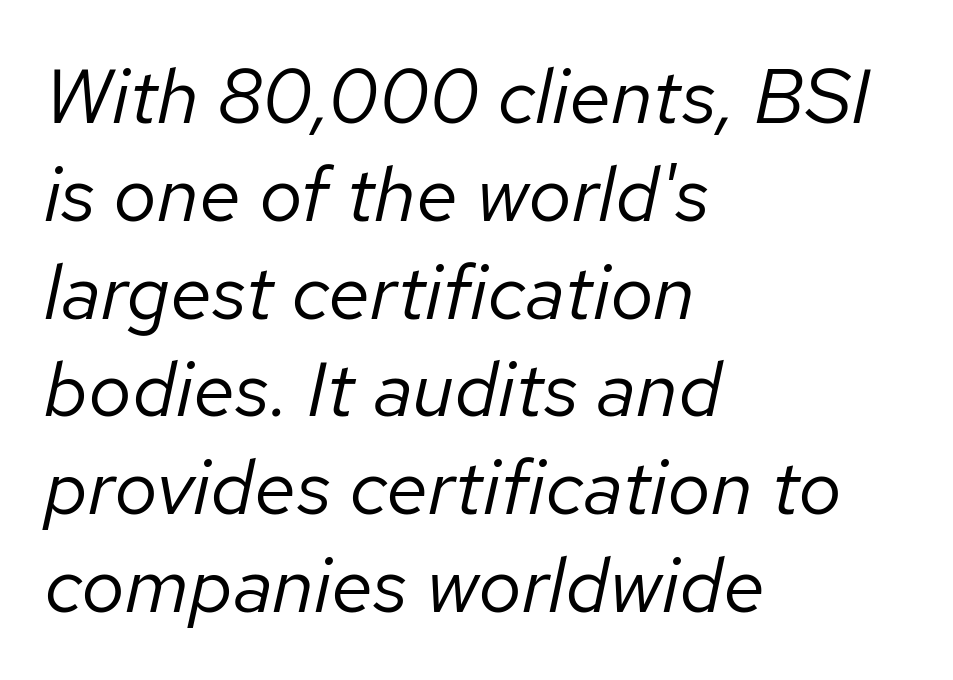
{"italic": "yes", "lean": "right", "slant_degrees": 12, "bold": "no", "weight": "regular", "width": "normal", "stroke_contrast": "low", "x_height": "medium", "monospaced": "no", "underline": "no", "align": "left", "line_spacing": "normal", "line_spacing_ratio": 1.27, "letter_spacing": "normal", "letter_spacing_em": 0.0, "glyph_px": 77}
